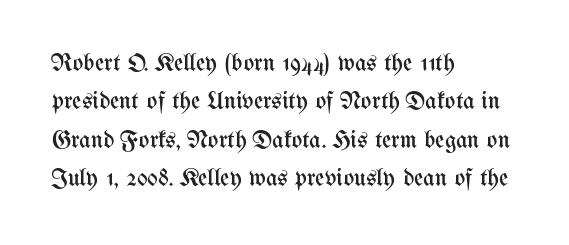
{"italic": "no", "bold": "no", "underline": "no", "align": "left", "line_spacing": "normal", "line_spacing_ratio": 1.54, "letter_spacing": "normal", "letter_spacing_em": 0.0, "glyph_px": 25}
